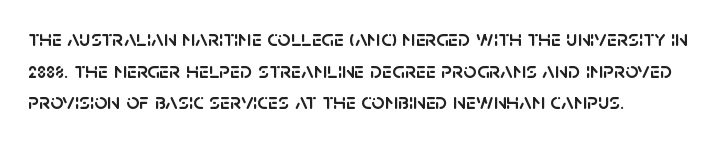
The tracking reads as untouched default to a designer's eye. These lines were composed using upright roman letters. A clean baseline with only descenders dipping below it. The designer left line spacing at the default. The lines are quadded left.
